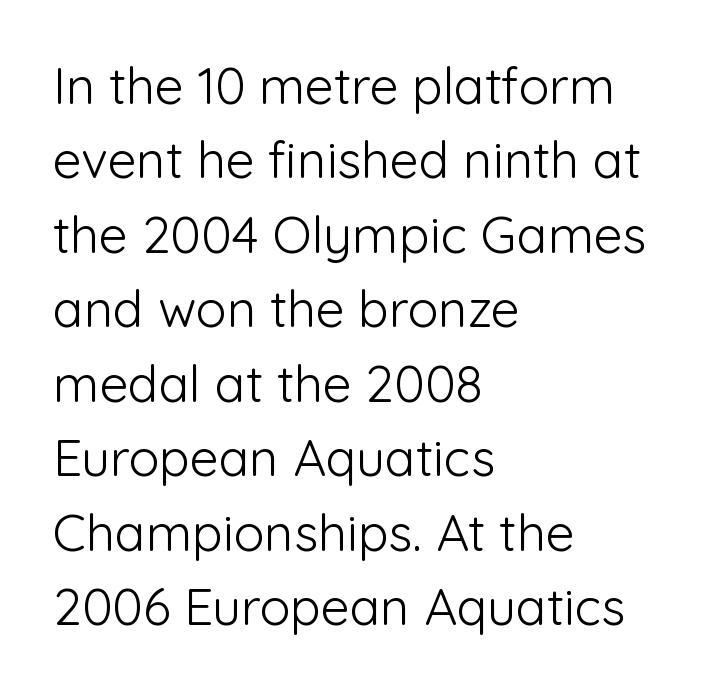
Q: Is the text bold? A: No.
Q: Is the text italic (slanted)? A: No, it is upright.
Q: Is the typeface a serif or a sans-serif typeface? A: Sans-serif.
Q: Is the text underlined? A: No.
Q: How is the paragraph aligned? A: Left-aligned.
Q: Is the spacing between letters normal or unusually wide? A: Normal.
Q: Is the spacing between lines tight, normal or loose? A: Normal.
Q: Width (condensed, normal, or wide)? A: Normal.
Q: Stroke contrast? A: Low.
Q: x-height? A: Medium.
Q: Monospaced? A: No.
